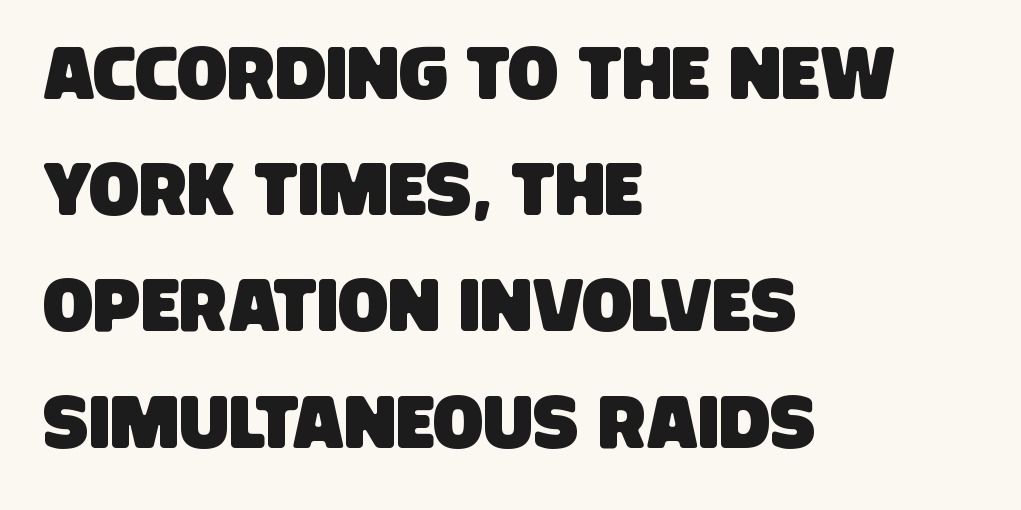
How are the letters spaced? Ordinarily, with no added tracking. The glyphs in this specimen are sans serif. The passage shown is typed in a proportional face where columns would drift. The rendering anchors every line to the left-hand side. Each new line begins a customary step beneath the previous one.
